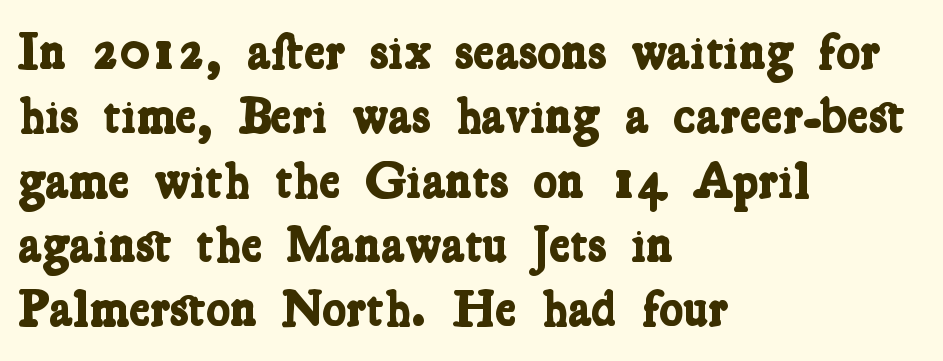
Which margin do the lines hug? The left one — the right edge is uneven. Vertical spacing — default. Does extra space separate the letters? No, they use regular spacing. Type without underlining. The passage shown is typeset with a serif family. Proportional: the letters do not fall into vertical columns.
